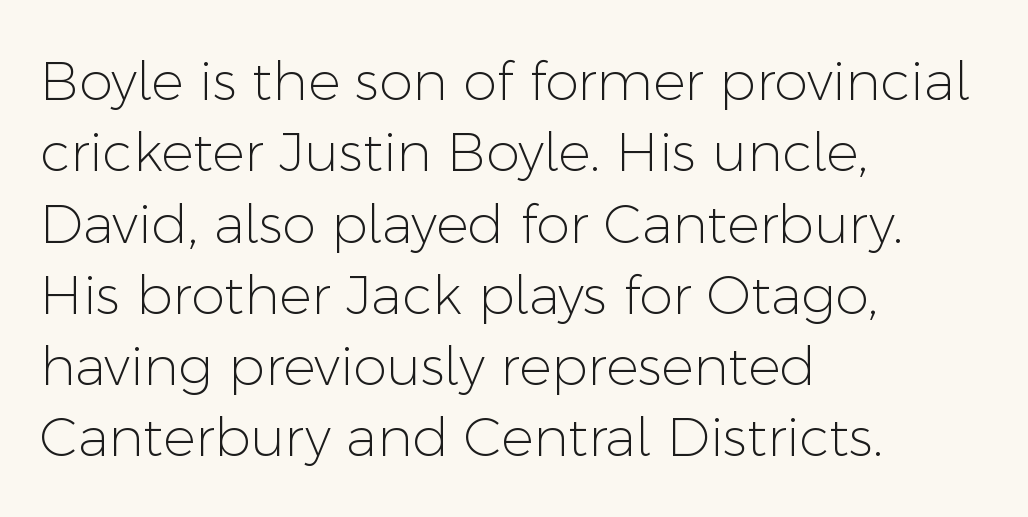
Q: Is the text bold? A: No.
Q: Is the text italic (slanted)? A: No, it is upright.
Q: Is the typeface a serif or a sans-serif typeface? A: Sans-serif.
Q: Is the text underlined? A: No.
Q: How is the paragraph aligned? A: Left-aligned.
Q: Is the spacing between letters normal or unusually wide? A: Normal.
Q: Is the spacing between lines tight, normal or loose? A: Normal.
Q: Width (condensed, normal, or wide)? A: Normal.
Q: Stroke contrast? A: Low.
Q: x-height? A: Medium.
Q: Monospaced? A: No.
